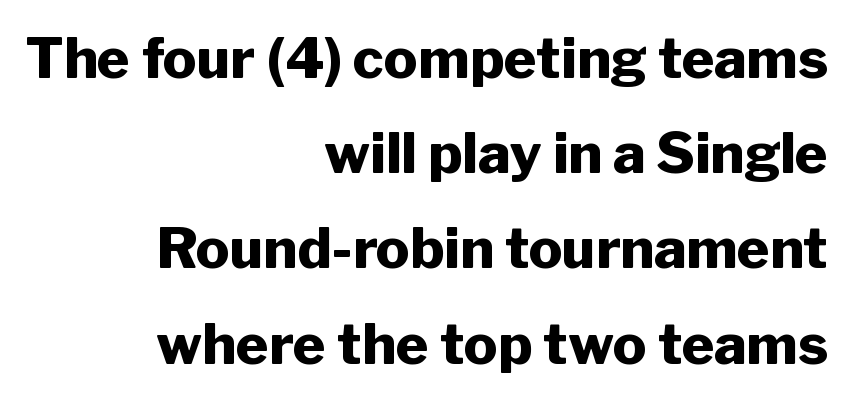
Q: Is the text bold? A: Yes.
Q: Is the text italic (slanted)? A: No, it is upright.
Q: Is the typeface a serif or a sans-serif typeface? A: Sans-serif.
Q: Is the text underlined? A: No.
Q: How is the paragraph aligned? A: Right-aligned.
Q: Is the spacing between letters normal or unusually wide? A: Normal.
Q: Is the spacing between lines tight, normal or loose? A: Normal.
Q: Width (condensed, normal, or wide)? A: Normal.
Q: Stroke contrast? A: Low.
Q: x-height? A: Medium.
Q: Monospaced? A: No.
